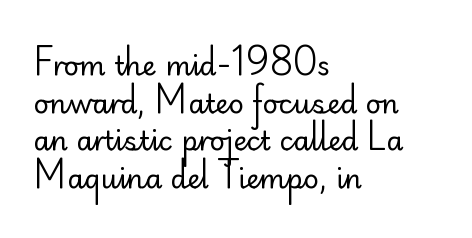
Q: Is the text bold? A: No.
Q: Is the text italic (slanted)? A: No, it is upright.
Q: Is the text underlined? A: No.
Q: How is the paragraph aligned? A: Left-aligned.
Q: Is the spacing between letters normal or unusually wide? A: Normal.
Q: Is the spacing between lines tight, normal or loose? A: Normal.
